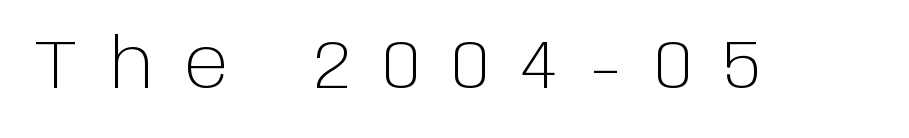
Q: Is the text bold? A: No.
Q: Is the text italic (slanted)? A: No, it is upright.
Q: Is the typeface a serif or a sans-serif typeface? A: Sans-serif.
Q: Is the text underlined? A: No.
Q: Is the spacing between letters normal or unusually wide? A: Unusually wide.
Q: Width (condensed, normal, or wide)? A: Normal.
Q: Stroke contrast? A: Low.
Q: x-height? A: Large.
Q: Monospaced? A: No.
